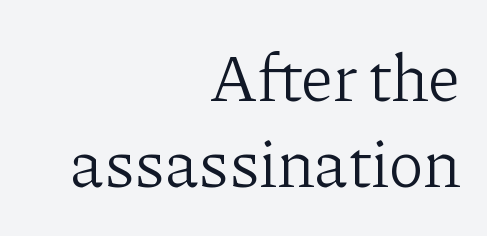
The image shows 66 px light serif type, upright; set right-aligned, normal line spacing (1.31x), normal letter spacing, not underlined; low stroke contrast and a medium x-height.
